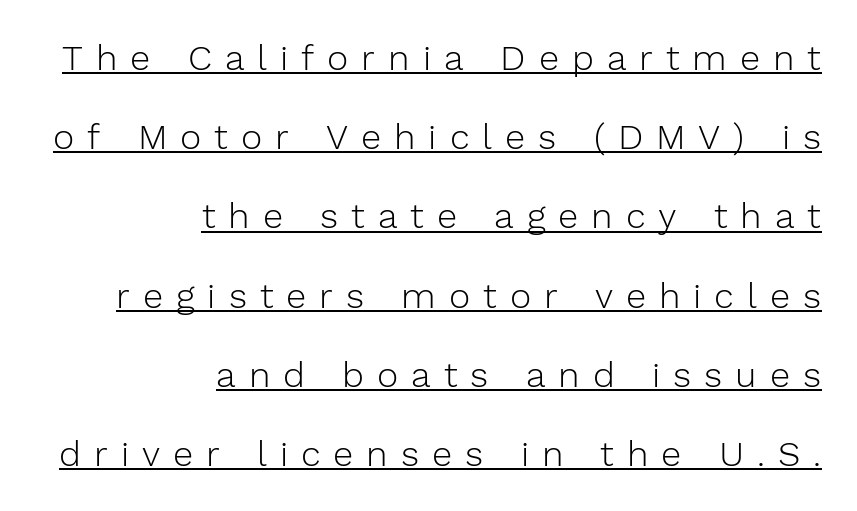
The image shows 36 px light sans-serif type, upright; set right-aligned, loose line spacing (2.2x), unusually wide letter spacing (+0.36 em), underlined; low stroke contrast and a medium x-height.
